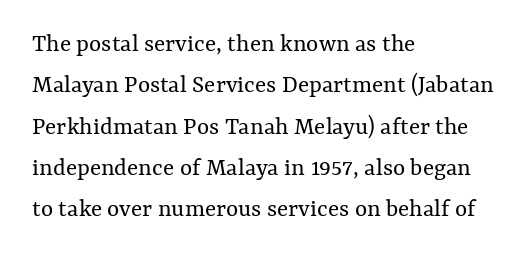
{"italic": "no", "bold": "no", "underline": "no", "align": "left", "line_spacing": "normal", "line_spacing_ratio": 1.59, "letter_spacing": "normal", "letter_spacing_em": 0.0, "glyph_px": 26}
